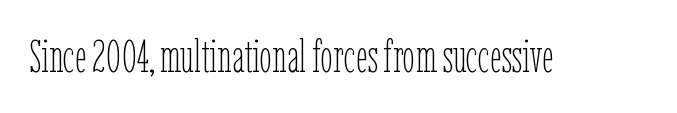
The image shows 45 px thin, condensed type, upright; set normal letter spacing, not underlined; low stroke contrast and a medium x-height.
